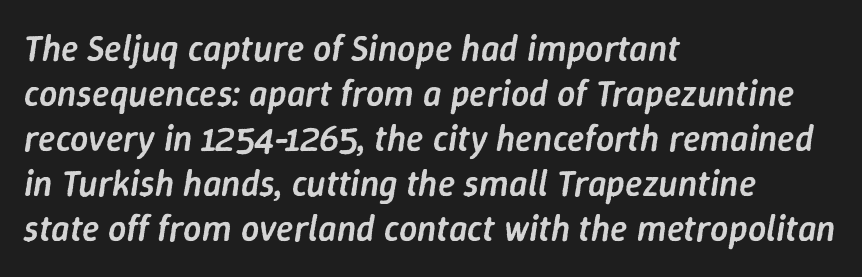
Words float on clear page, feet unadorned. Is this a fixed-width face? No — the glyphs have proportional, varying widths. If you measured baseline to baseline, you'd find a middling distance. What stands out about the letter spacing? Nothing — it is the standard amount. Italic: yes, the glyphs are oblique.
